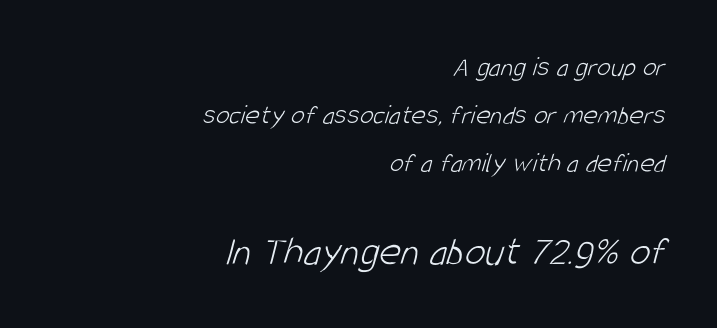
Letters rest on an invisible, unmarked baseline. Classification — sans serif. Visually, the bottom section dominates because its glyphs are scaled up. Does extra space separate the letters? No, they use regular spacing. Stem width sits at or under what a default text font uses.
